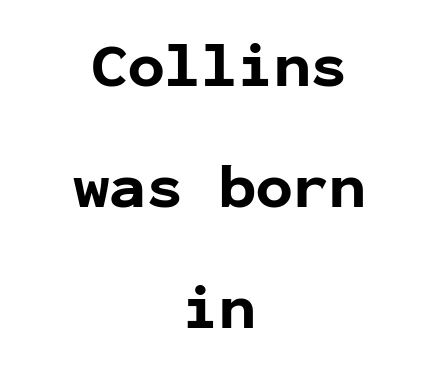
{"serif": "no", "italic": "no", "bold": "yes", "weight": "bold", "width": "normal", "stroke_contrast": "low", "x_height": "medium", "monospaced": "yes", "underline": "no", "align": "center", "line_spacing": "loose", "line_spacing_ratio": 1.98, "letter_spacing": "normal", "letter_spacing_em": 0.0, "glyph_px": 61}
